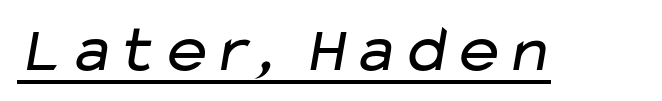
The passage shown has conventional tracking throughout. This is underlined copy, the kind a proofreader might mark for attention. The glyphs in this specimen are sans serif. Looks like regular typesetting: each glyph gets only the width it needs. Nothing heavy about these letters — not bold at all.
